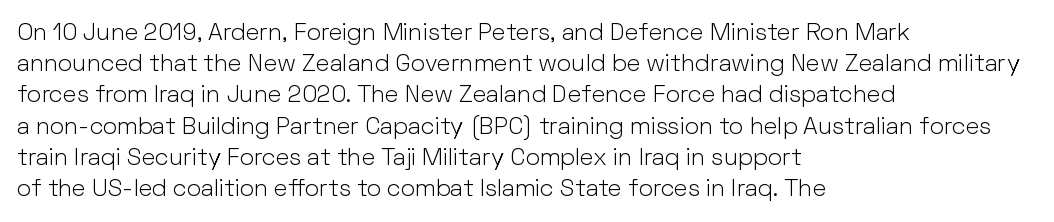
The ragged edge is on the right, which tells us the setting is flush left. The passage shown is not underscored anywhere. These lines were composed using upright roman letters. This sample uses plain, unmodified letter spacing. Reading down the column, the eye jumps a familiar distance to each next line.
